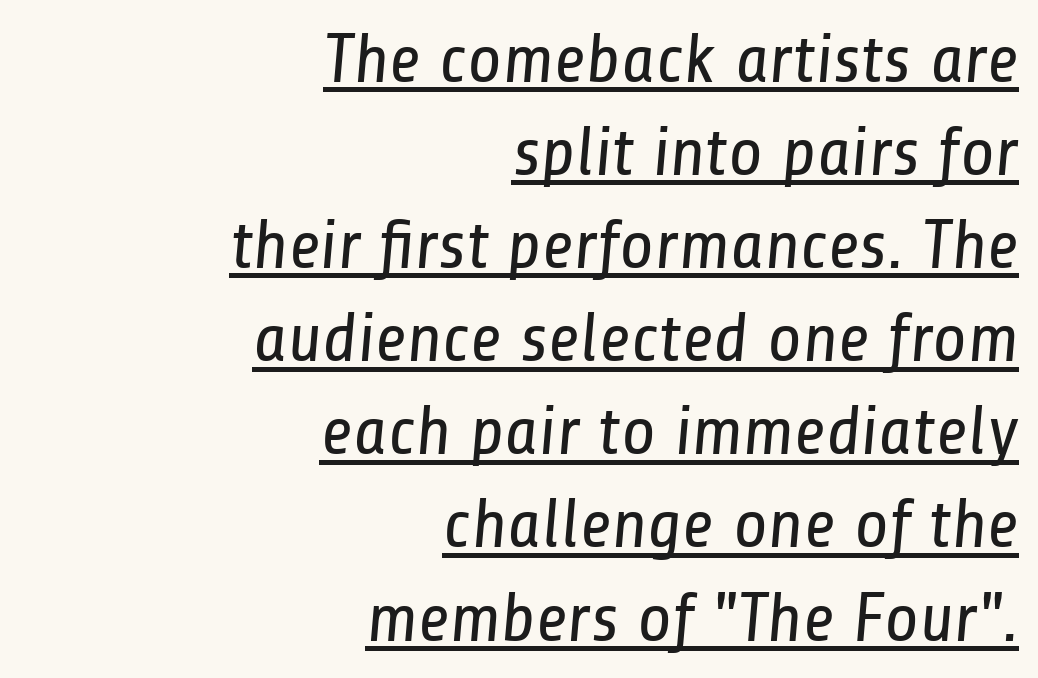
The image shows 70 px regular-weight, condensed sans-serif type; set right-aligned, normal line spacing (1.33x), normal letter spacing, underlined; low stroke contrast and a medium x-height.
